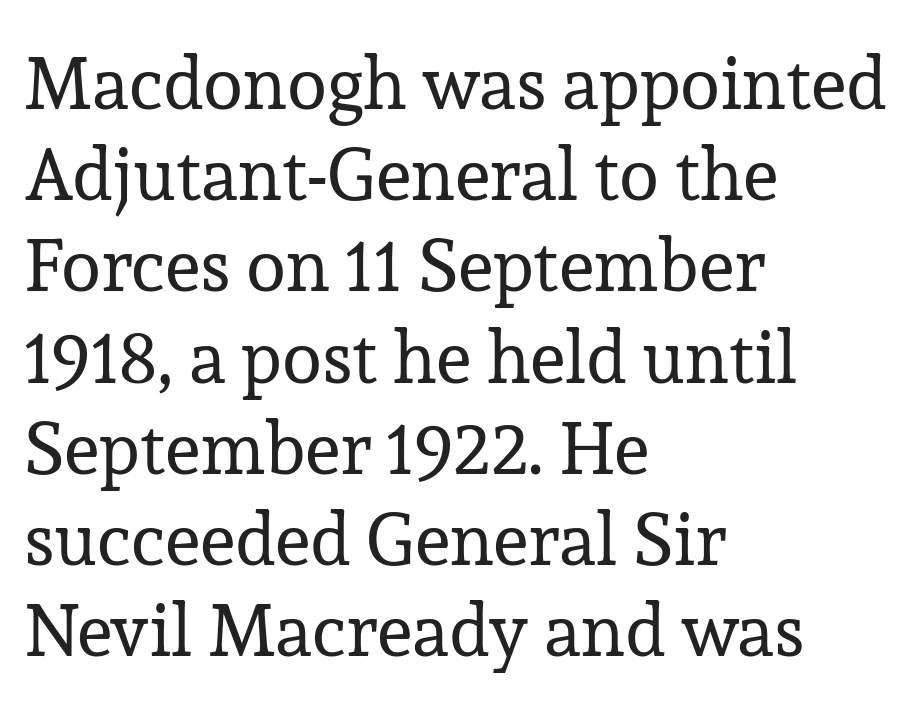
{"serif": "yes", "italic": "no", "bold": "no", "weight": "regular", "width": "normal", "stroke_contrast": "low", "x_height": "medium", "monospaced": "no", "underline": "no", "align": "left", "line_spacing": "normal", "line_spacing_ratio": 1.25, "letter_spacing": "normal", "letter_spacing_em": 0.0, "glyph_px": 73}
